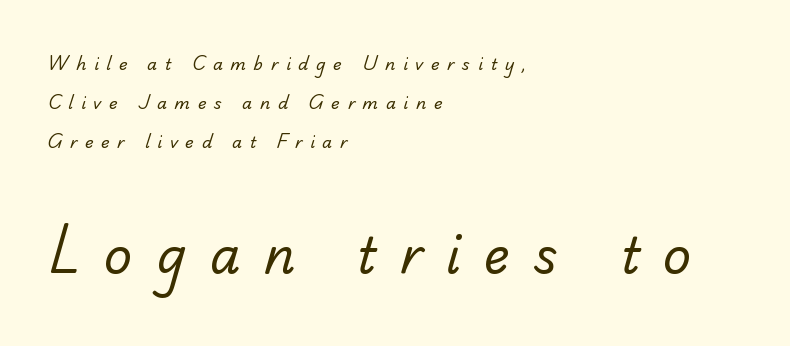
The letters carry serifs — small finishing strokes at the ends of their stems. The vertical gap from one line to the next is large. Caption: expanded tracking, letters set apart. Do the characters align in a grid? No, the font is proportional. Honestly, there is no underline to notice here at all.
